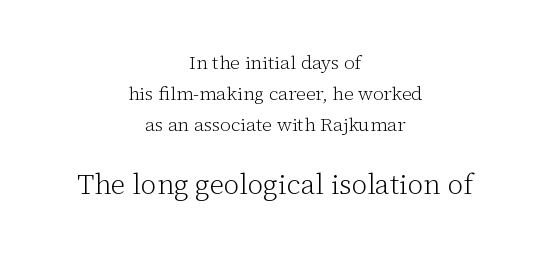
{"serif": "yes", "italic": "no", "bold": "no", "weight": "light", "width": "normal", "stroke_contrast": "low", "x_height": "medium", "monospaced": "no", "underline": "no", "align": "center", "line_spacing": "normal", "line_spacing_ratio": 1.63, "letter_spacing": "normal", "letter_spacing_em": 0.0, "larger_block": "second", "size_ratio": 1.47, "glyph_px": 28}
